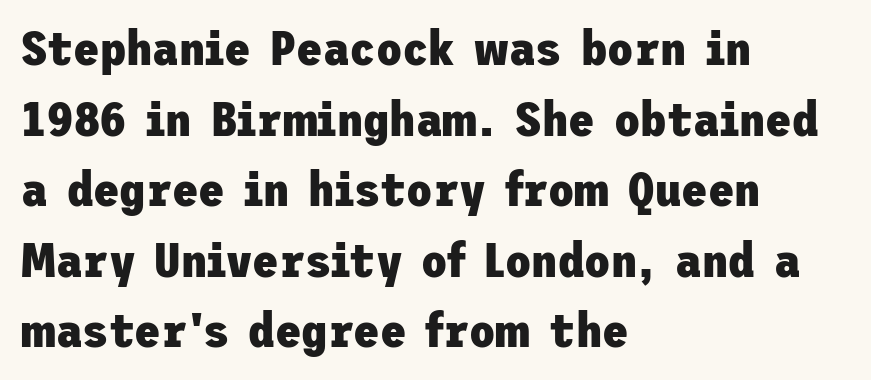
{"serif": "no", "italic": "no", "bold": "yes", "weight": "heavy", "width": "normal", "stroke_contrast": "low", "x_height": "medium", "underline": "no", "align": "left", "line_spacing": "normal", "line_spacing_ratio": 1.47, "letter_spacing": "normal", "letter_spacing_em": 0.0, "glyph_px": 48}
